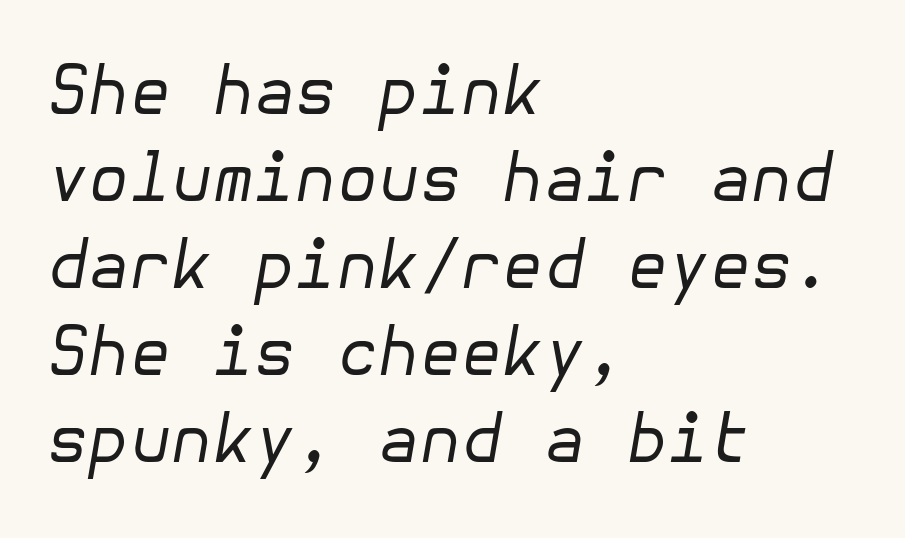
Q: Is the text bold? A: No.
Q: Is the text italic (slanted)? A: Yes, it leans right by about 10 degrees.
Q: Is the text underlined? A: No.
Q: How is the paragraph aligned? A: Left-aligned.
Q: Is the spacing between letters normal or unusually wide? A: Normal.
Q: Is the spacing between lines tight, normal or loose? A: Normal.
Q: Width (condensed, normal, or wide)? A: Normal.
Q: Stroke contrast? A: Low.
Q: x-height? A: Medium.
